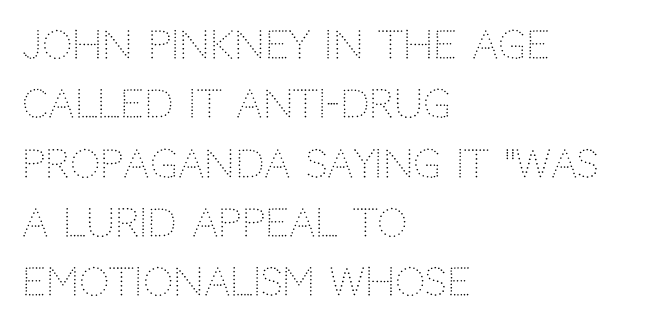
The image shows 38 px light sans-serif type, upright; set left-aligned, normal line spacing (1.56x), normal letter spacing, not underlined; low stroke contrast and a large x-height.
